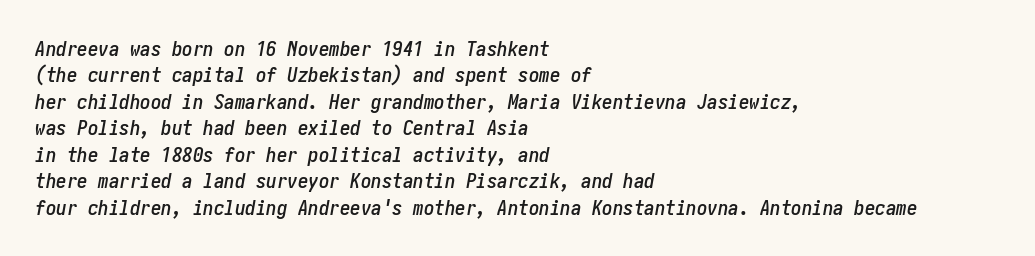
These lines are set flush left with a ragged right edge. The tracking reads as untouched default to a designer's eye. If you drew a line through each stem, it would be angled. Unmarked baselines from the first word to the last.
